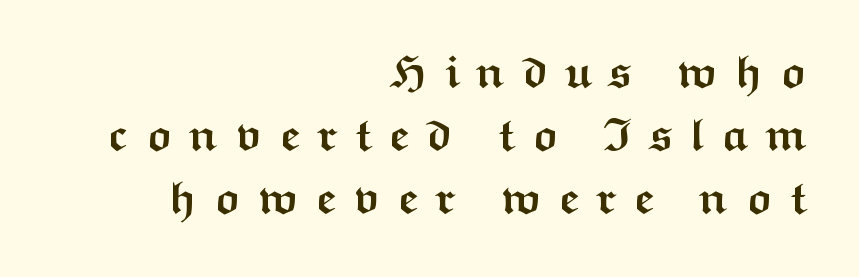
{"serif": "no", "italic": "no", "bold": "yes", "weight": "semibold", "width": "wide", "stroke_contrast": "medium", "x_height": "medium", "monospaced": "no", "underline": "no", "align": "right", "line_spacing": "normal", "line_spacing_ratio": 1.37, "letter_spacing": "wide", "letter_spacing_em": 0.35, "glyph_px": 46}
